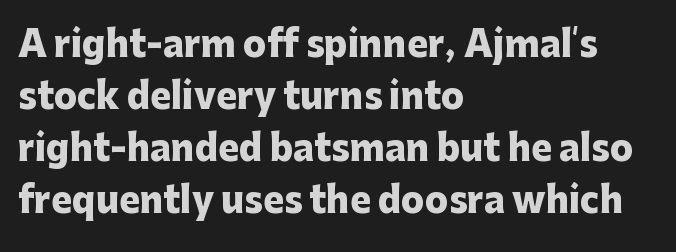
In terms of letterspacing, this is plain default setting. I'd call this a sans setting — the letters go barefoot. Here the designer chose a conventional face with non-uniform glyph widths. Bold? Absolutely — the strokes are thick and heavy. Compared with typical paragraphs, the rows here are spaced about the same. These lines were composed using upright roman letters.
